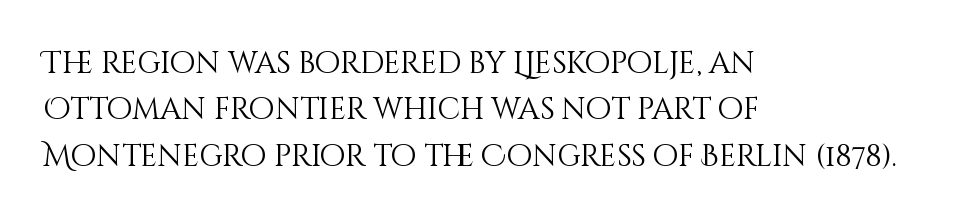
{"italic": "no", "bold": "no", "weight": "light", "width": "normal", "stroke_contrast": "medium", "x_height": "large", "monospaced": "no", "underline": "no", "align": "left", "line_spacing": "normal", "line_spacing_ratio": 1.55, "letter_spacing": "normal", "letter_spacing_em": 0.0, "glyph_px": 30}
